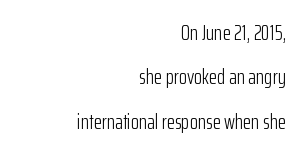
Does the leading feel generous? Absolutely, it's lavish. The gaps between neighbouring characters are ordinary and unremarkable. Stroke mass is kept to a normal reading level or below. Vertical strokes here are truly vertical.
